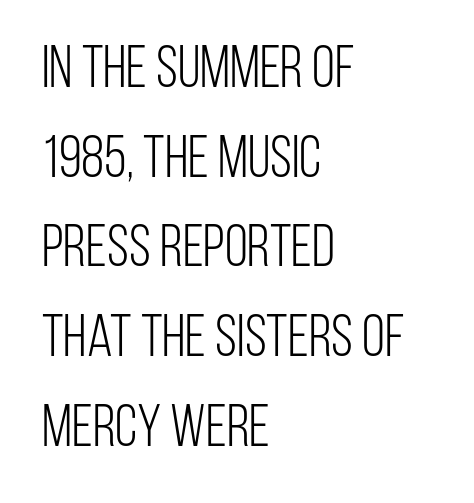
The image shows 59 px light, condensed sans-serif type, upright; set left-aligned, normal line spacing (1.52x), normal letter spacing, not underlined; low stroke contrast and a large x-height.
